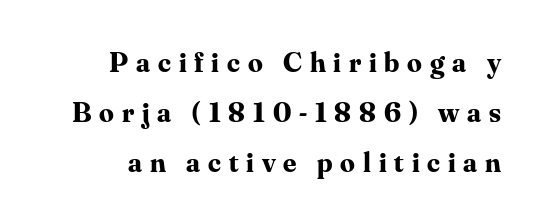
The image shows 29 px bold serif type, upright; set line spacing 1.73x, unusually wide letter spacing (+0.27 em), not underlined; medium stroke contrast and a small x-height.
